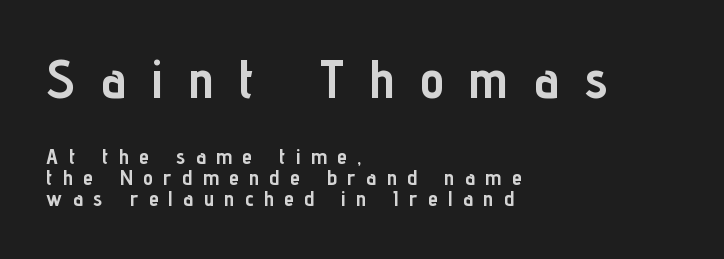
The image shows 54 px semibold, condensed sans-serif type, upright; set left-aligned, tight line spacing (0.97x), unusually wide letter spacing (+0.48 em), not underlined; the first (top) block is 2.45x larger; low stroke contrast and a medium x-height.
